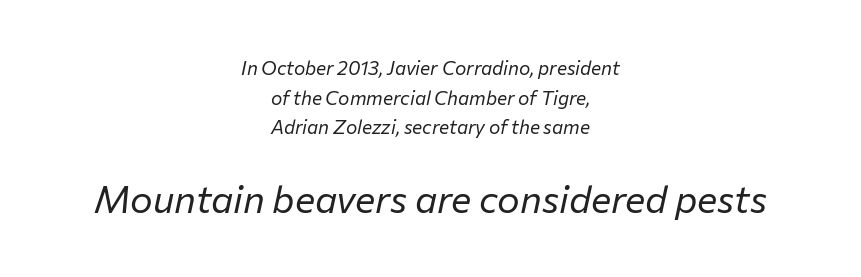
Q: Is the text bold? A: No.
Q: Is the text italic (slanted)? A: Yes, it leans right by about 12 degrees.
Q: Is the text underlined? A: No.
Q: How is the paragraph aligned? A: Centered.
Q: Is the spacing between letters normal or unusually wide? A: Normal.
Q: Is the spacing between lines tight, normal or loose? A: Normal.
Q: Which block of text is set in a larger size, the first (top) or the second (bottom)? A: The second (bottom) one.
Q: Width (condensed, normal, or wide)? A: Normal.
Q: Stroke contrast? A: Low.
Q: x-height? A: Medium.
Q: Monospaced? A: No.
